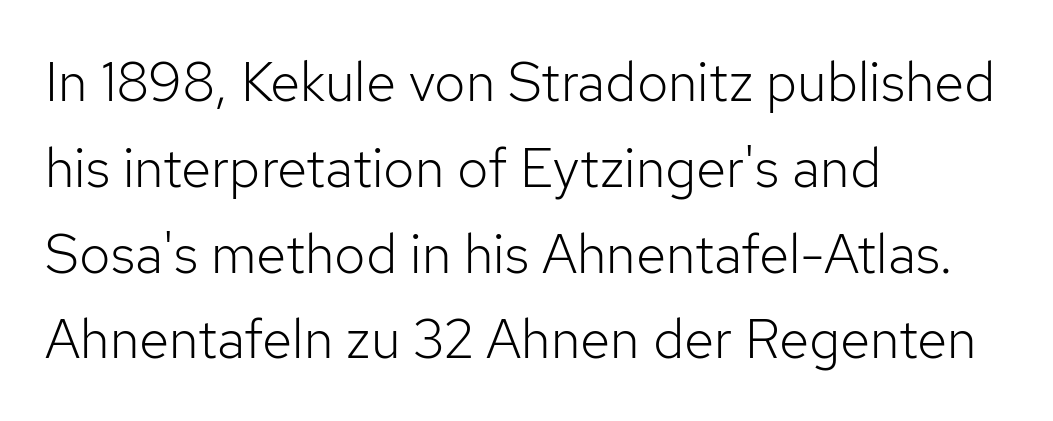
{"serif": "no", "italic": "no", "bold": "no", "weight": "light", "width": "normal", "stroke_contrast": "low", "x_height": "medium", "monospaced": "no", "underline": "no", "align": "left", "line_spacing": "normal", "line_spacing_ratio": 1.56, "letter_spacing": "normal", "letter_spacing_em": 0.0, "glyph_px": 55}
